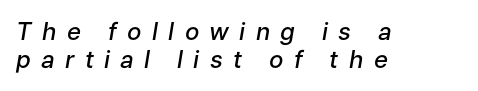
Rendered with sloped, italic letterforms. Line starts are locked; line ends wander. Its strokes are somewhat broadened, the hallmark of semibold type. Characters follow at a spacing far wider than the type designer built in. The words here are not underlined.
